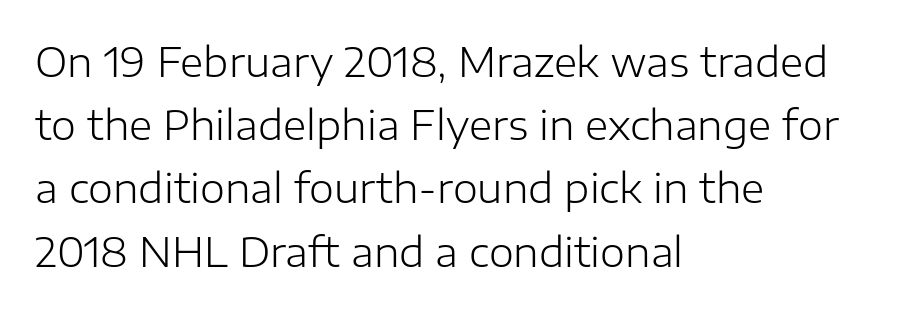
Q: Is the text bold? A: No.
Q: Is the text italic (slanted)? A: No, it is upright.
Q: Is the typeface a serif or a sans-serif typeface? A: Sans-serif.
Q: Is the text underlined? A: No.
Q: How is the paragraph aligned? A: Left-aligned.
Q: Is the spacing between letters normal or unusually wide? A: Normal.
Q: Is the spacing between lines tight, normal or loose? A: Normal.
Q: Width (condensed, normal, or wide)? A: Normal.
Q: Stroke contrast? A: Low.
Q: x-height? A: Medium.
Q: Monospaced? A: No.
